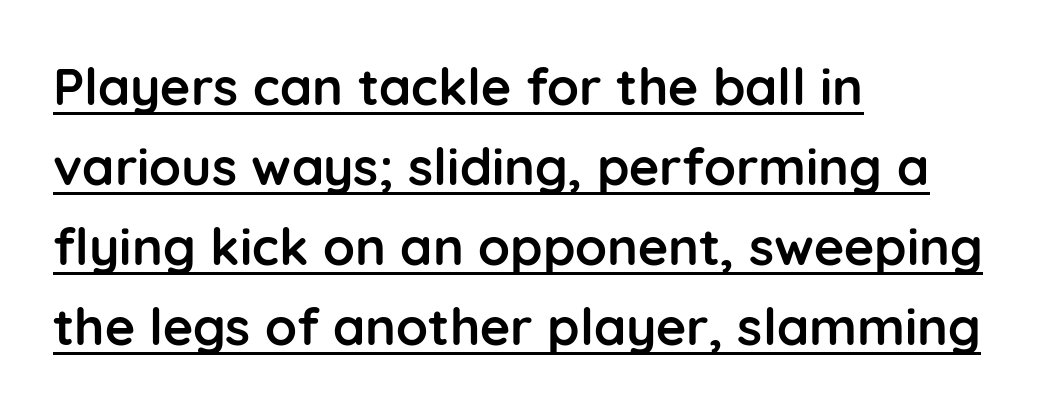
A normal amount of white space separates one row of letters from the next. Nope, no serifs anywhere on these letters. Pretty heavy lettering here — definitely bold. Underline: present. You could not count columns in this text — the font is proportionally spaced. The rendering keeps characters at their native spacing.
